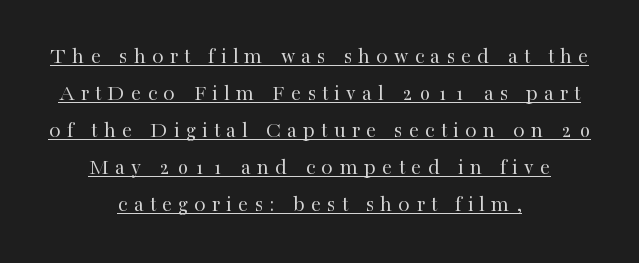
Q: Is the text bold? A: No.
Q: Is the text italic (slanted)? A: No, it is upright.
Q: Is the text underlined? A: Yes.
Q: How is the paragraph aligned? A: Centered.
Q: Is the spacing between letters normal or unusually wide? A: Unusually wide.
Q: Is the spacing between lines tight, normal or loose? A: Normal.
